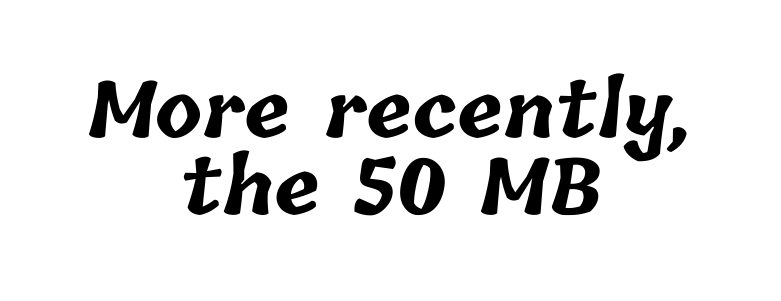
{"bold": "yes", "weight": "bold", "width": "normal", "stroke_contrast": "low", "x_height": "medium", "monospaced": "no", "underline": "no", "align": "center", "line_spacing": "tight", "line_spacing_ratio": 1.0, "letter_spacing": "normal", "letter_spacing_em": 0.0, "glyph_px": 77}
